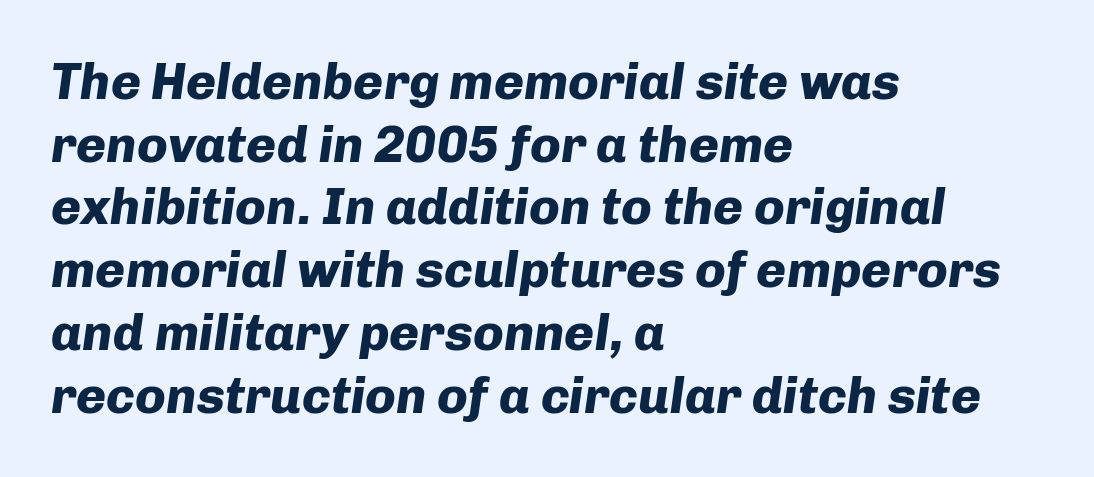
{"italic": "yes", "lean": "right", "slant_degrees": 8, "bold": "yes", "weight": "heavy", "width": "normal", "stroke_contrast": "low", "x_height": "medium", "monospaced": "no", "underline": "no", "align": "left", "line_spacing_ratio": 1.23, "letter_spacing": "normal", "letter_spacing_em": 0.0, "glyph_px": 51}
